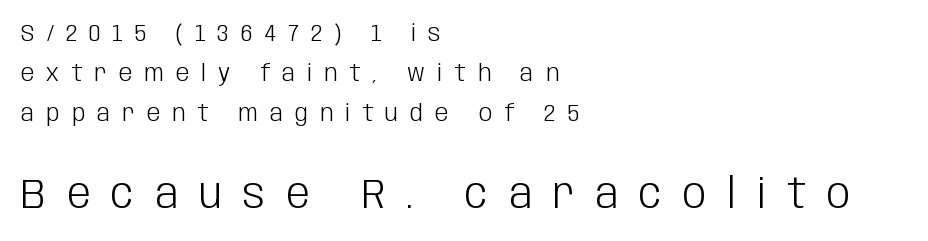
The image shows 42 px light, condensed sans-serif type, upright; set left-aligned, normal line spacing (1.66x), unusually wide letter spacing (+0.5 em), not underlined; the second (bottom) block is 1.75x larger; low stroke contrast and a large x-height.
